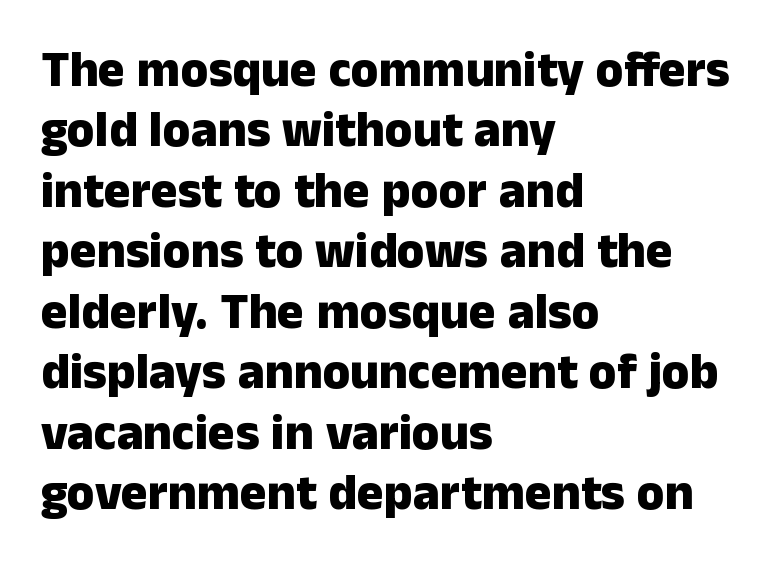
Q: Is the text bold? A: Yes.
Q: Is the text italic (slanted)? A: No, it is upright.
Q: Is the typeface a serif or a sans-serif typeface? A: Sans-serif.
Q: Is the text underlined? A: No.
Q: How is the paragraph aligned? A: Left-aligned.
Q: Is the spacing between letters normal or unusually wide? A: Normal.
Q: Width (condensed, normal, or wide)? A: Normal.
Q: Stroke contrast? A: Low.
Q: x-height? A: Medium.
Q: Monospaced? A: No.
